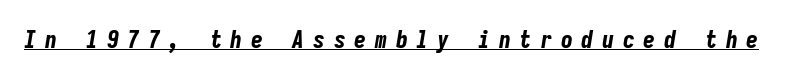
Q: Is the text bold? A: Yes.
Q: Is the text italic (slanted)? A: Yes, it leans right by about 9 degrees.
Q: Is the text underlined? A: Yes.
Q: Is the spacing between letters normal or unusually wide? A: Unusually wide.
